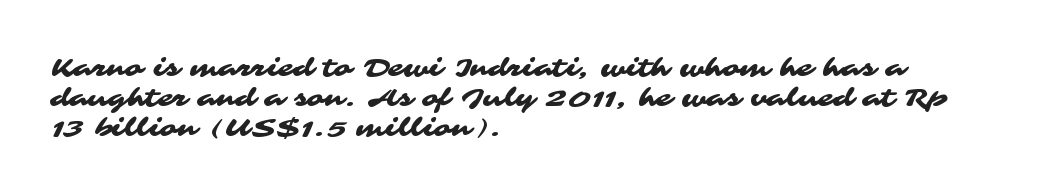
{"underline": "no", "align": "left", "line_spacing_ratio": 1.2, "letter_spacing": "normal", "letter_spacing_em": 0.0, "glyph_px": 25}
